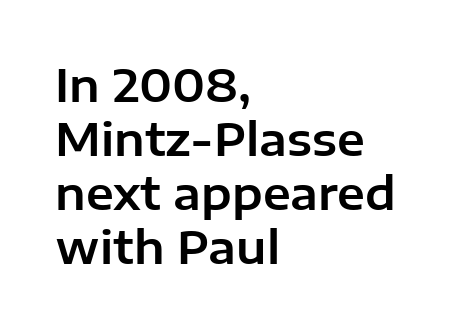
Underlining? Definitely not there. The ragged edge is on the right, which tells us the setting is flush left. The letters advance in unequal steps, a hallmark of proportional type. Tall strokes in this sample are plumb rather than angled.
